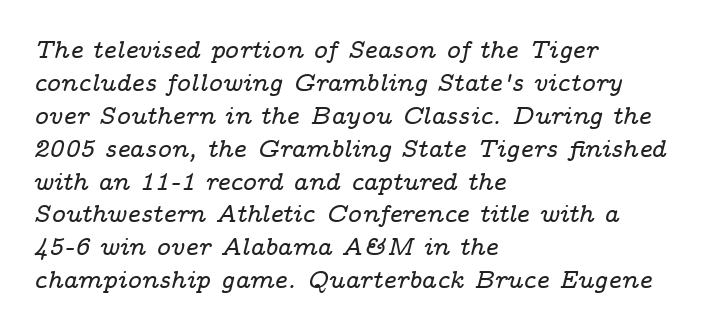
The lines are quadded left. Vertical spacing — default. The letters sit at their default tracking, neither squeezed nor spread. The strip under each line holds only bare page. The specimen reads as italic at a glance.
